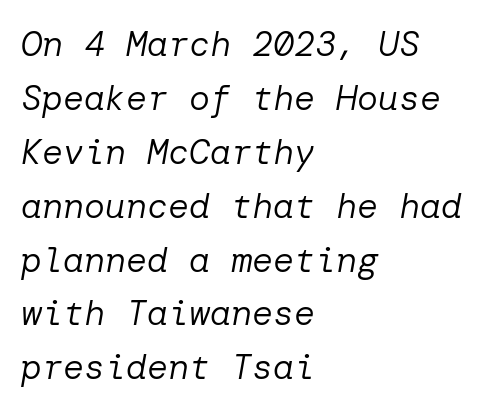
One glance says typical: line gaps are just what's usual. The type is set solid horizontally, with unmodified tracking. These glyphs show unthickened strokes, regular width or finer. The space beneath each line is pristine and unruled.
